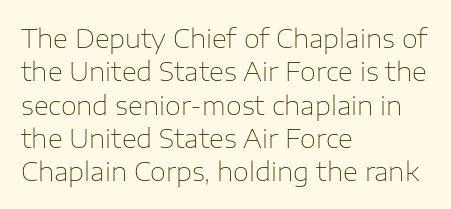
The image shows 26 px text type, upright; set left-aligned, normal line spacing (1.28x), normal letter spacing, not underlined.
